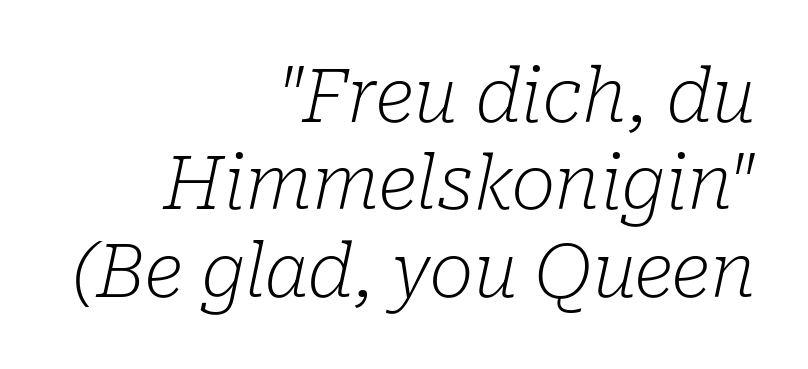
Nobody drew a line under any word here. Stems here are at most as thick as an everyday book face. The type is set solid horizontally, with unmodified tracking. Is this a fixed-width face? No — the glyphs have proportional, varying widths. Check where the strokes stop: tiny serifs finish them off.
